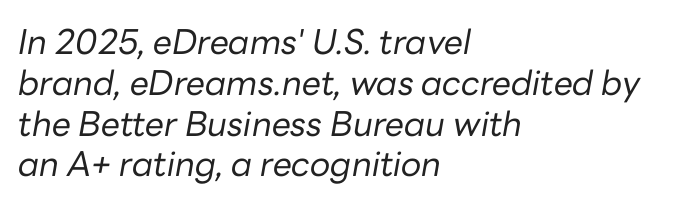
{"italic": "yes", "lean": "right", "slant_degrees": 10, "bold": "no", "weight": "regular", "width": "normal", "stroke_contrast": "low", "x_height": "medium", "monospaced": "no", "underline": "no", "align": "left", "line_spacing_ratio": 1.2, "letter_spacing": "normal", "letter_spacing_em": 0.0, "glyph_px": 34}
